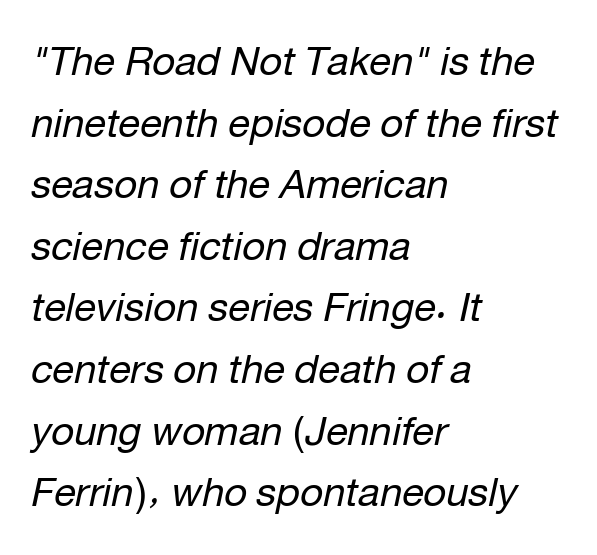
The image shows 40 px regular-weight type, italic (leaning right); set left-aligned, normal line spacing (1.54x), normal letter spacing, not underlined; low stroke contrast and a medium x-height.
